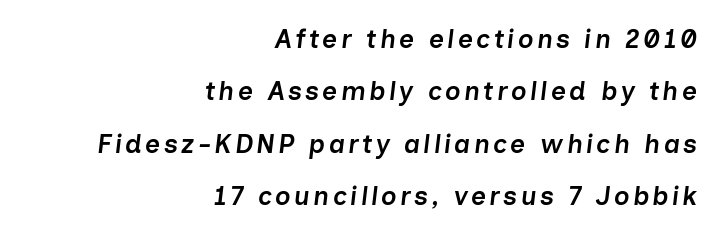
The image shows 26 px text type, italic (leaning right); set right-aligned, loose line spacing (2.01x), not underlined.
